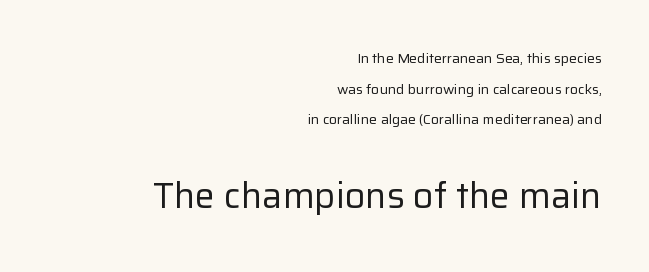
Larger block? The one below; the one above is distinctly smaller. The letters carry no serifs — their stems end cleanly without finishing strokes. Style check: upright. The gaps between neighbouring characters are ordinary and unremarkable. Vertically, the passage feels expansive, rows floating well apart.
